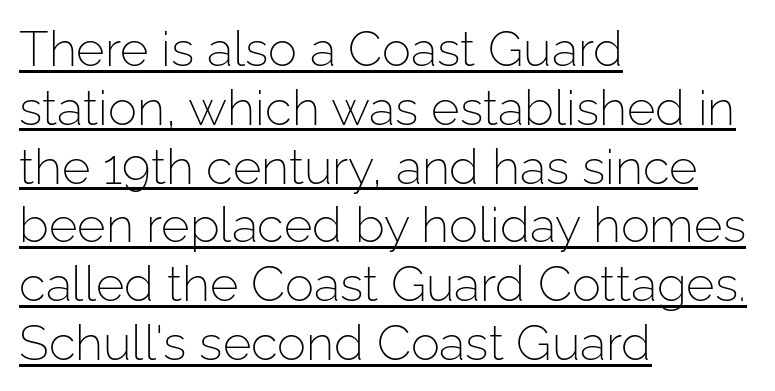
The face used here appears with an underline applied. The font sits on the lighter half of the weight spectrum, regular included. The face used here is rendered with its standard letterfit. Type style note: lacks serifs. It's the straight-up-and-down kind of type.
